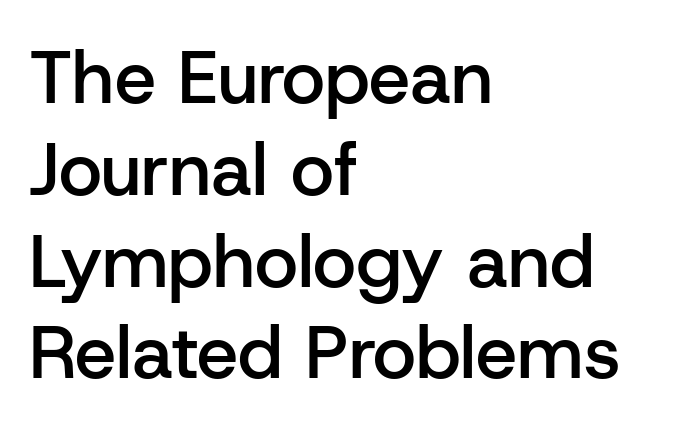
The image shows 74 px semibold sans-serif type, upright; set left-aligned, line spacing 1.24x, normal letter spacing, not underlined; low stroke contrast and a medium x-height.
